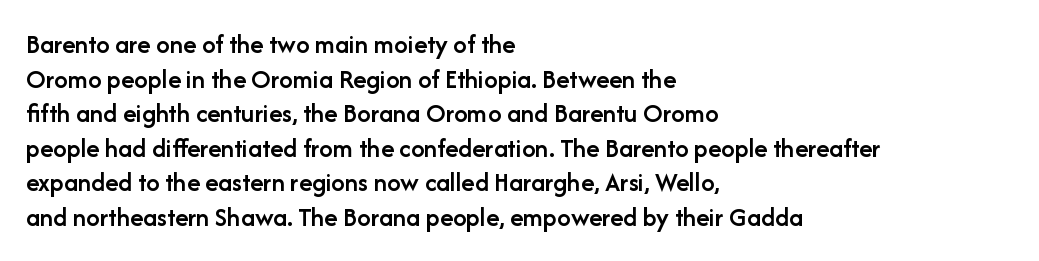
Q: Is the text bold? A: Semi-bold.
Q: Is the text italic (slanted)? A: No, it is upright.
Q: Is the text underlined? A: No.
Q: How is the paragraph aligned? A: Left-aligned.
Q: Is the spacing between letters normal or unusually wide? A: Normal.
Q: Is the spacing between lines tight, normal or loose? A: Normal.
